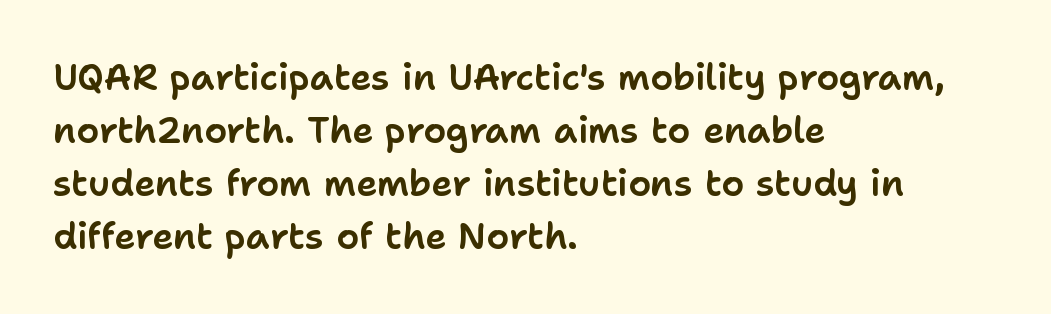
Normally led — the rows are evenly, conventionally spaced. Is this a fixed-width face? No — the glyphs have proportional, varying widths. Left-aligned paragraph, ragged on the right. The letters carry no serifs — their stems end cleanly without finishing strokes. Standard letterfit; no display-style spreading of the glyphs. It's the straight-up-and-down kind of type.
